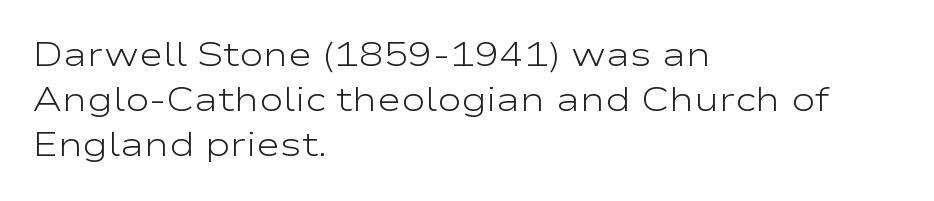
The image shows 33 px light, wide sans-serif type, upright; set left-aligned, normal line spacing (1.37x), normal letter spacing, not underlined; low stroke contrast and a medium x-height.
